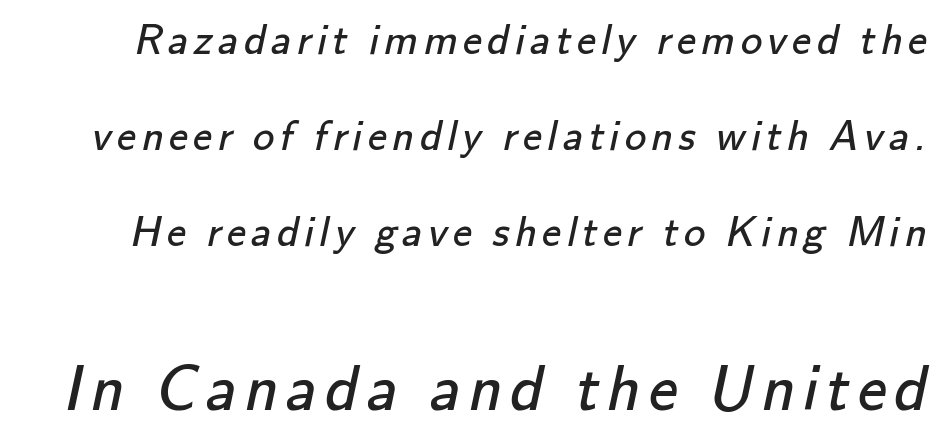
What kind of face is this? One without serifs — a sans. In this sample the second text group is rendered at the bigger scale. Stroke mass is kept to a normal reading level or below. The passage shown is not underscored anywhere. These lines are rendered in a variable-pitch font. The line-height multiplier appears high, well above default.
